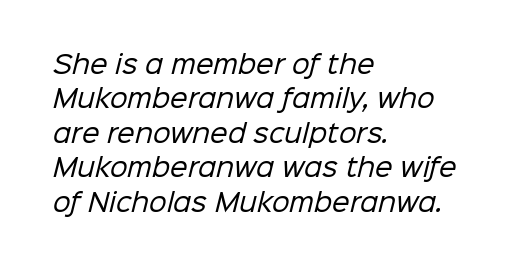
{"bold": "no", "underline": "no", "align": "left", "line_spacing": "normal", "line_spacing_ratio": 1.38, "letter_spacing": "normal", "letter_spacing_em": 0.0, "glyph_px": 25}
